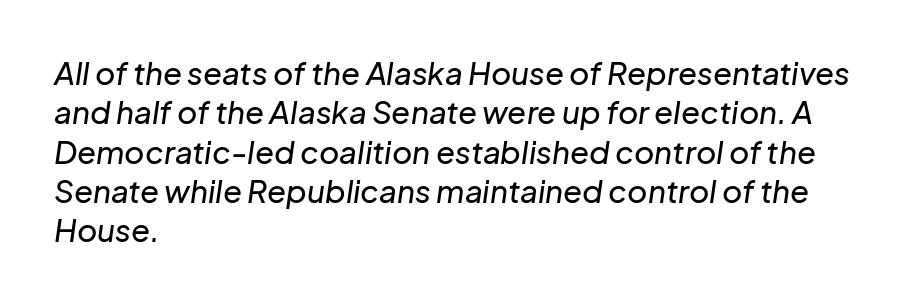
The image shows 31 px text type, italic (leaning right); set left-aligned, normal line spacing (1.27x), normal letter spacing, not underlined; low stroke contrast and a medium x-height.
